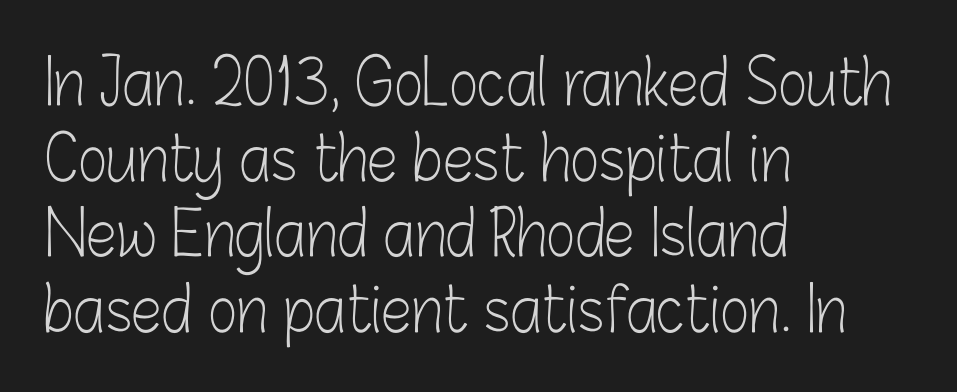
The image shows 62 px light, condensed sans-serif type, upright; set left-aligned, line spacing 1.22x, normal letter spacing, not underlined; low stroke contrast and a medium x-height.
